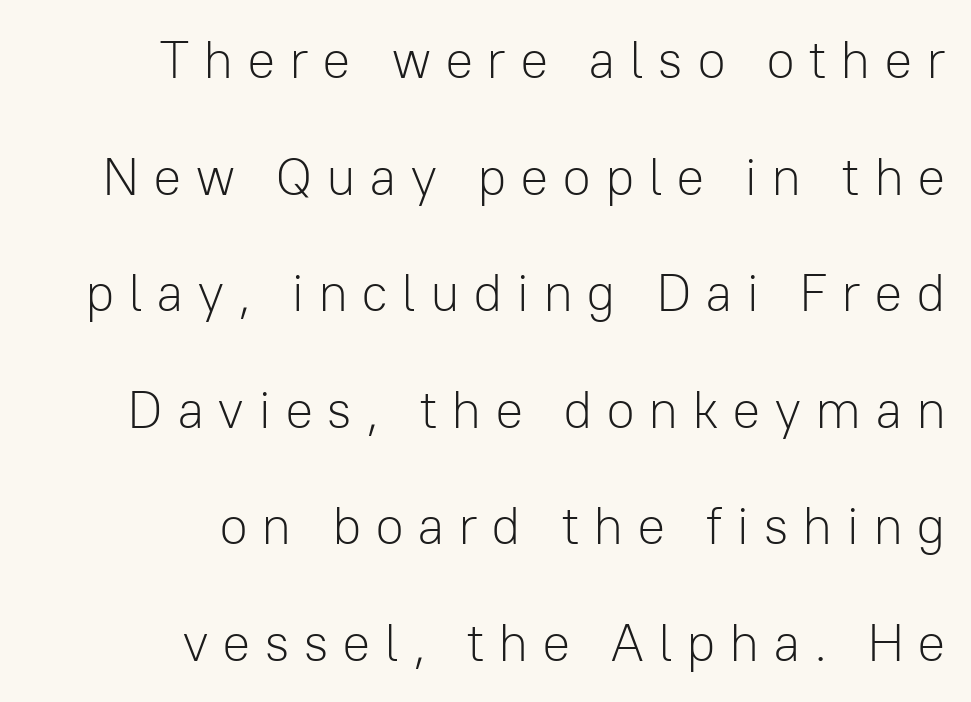
The image shows 53 px light sans-serif type, upright; set right-aligned, loose line spacing (2.2x), unusually wide letter spacing (+0.25 em), not underlined; low stroke contrast and a medium x-height.
